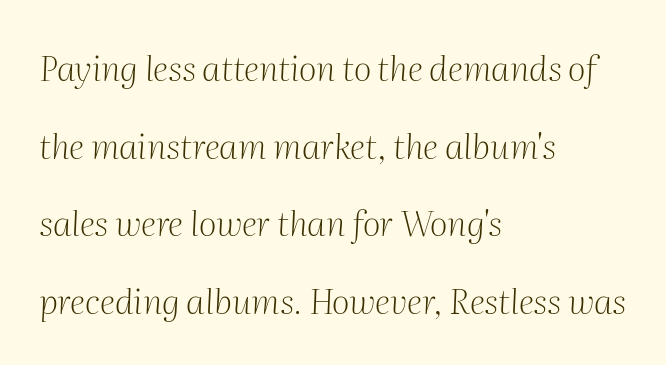
Q: Is the text bold? A: No.
Q: Is the text italic (slanted)? A: Yes, it leans right by about 2 degrees.
Q: Is the typeface a serif or a sans-serif typeface? A: Serif.
Q: Is the text underlined? A: No.
Q: How is the paragraph aligned? A: Left-aligned.
Q: Is the spacing between letters normal or unusually wide? A: Normal.
Q: Is the spacing between lines tight, normal or loose? A: Loose.
Q: Width (condensed, normal, or wide)? A: Normal.
Q: Stroke contrast? A: Medium.
Q: x-height? A: Medium.
Q: Monospaced? A: No.
